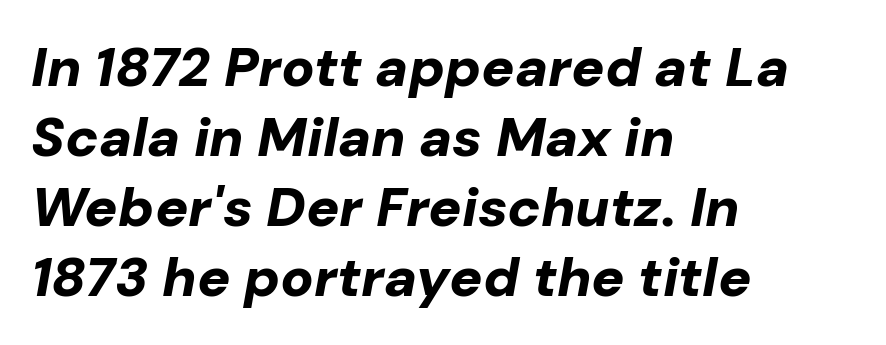
Chunky letters — that's bold for sure. Compared with ordinary roman type, these characters are visibly tilted. A normal amount of white space separates one row of letters from the next. Glance below the letters and you will spot only blank space. Students, note that the glyphs here touch the page at normal intervals.
